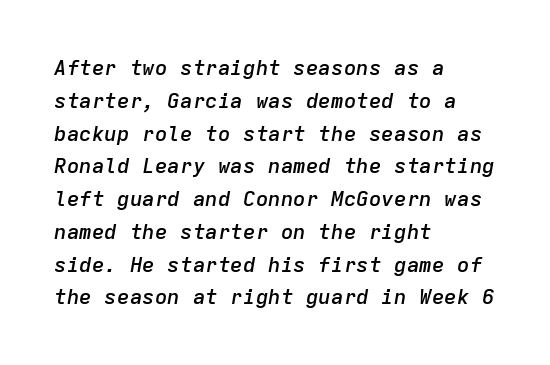
{"italic": "yes", "lean": "right", "slant_degrees": 9, "bold": "semi", "underline": "no", "align": "left", "line_spacing": "normal", "line_spacing_ratio": 1.56, "letter_spacing": "normal", "letter_spacing_em": 0.0, "glyph_px": 21}
